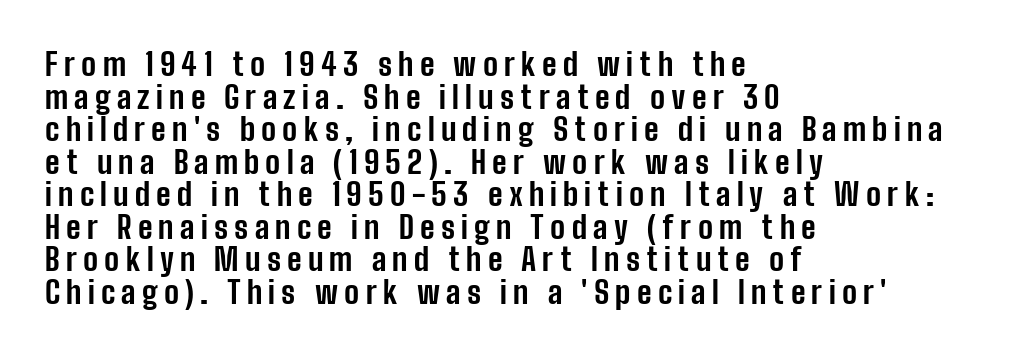
Q: Is the text bold? A: Yes.
Q: Is the text italic (slanted)? A: No, it is upright.
Q: Is the typeface a serif or a sans-serif typeface? A: Sans-serif.
Q: Is the text underlined? A: No.
Q: How is the paragraph aligned? A: Left-aligned.
Q: Is the spacing between letters normal or unusually wide? A: Unusually wide.
Q: Is the spacing between lines tight, normal or loose? A: Tight.
Q: Width (condensed, normal, or wide)? A: Condensed.
Q: Stroke contrast? A: Low.
Q: x-height? A: Medium.
Q: Monospaced? A: No.
